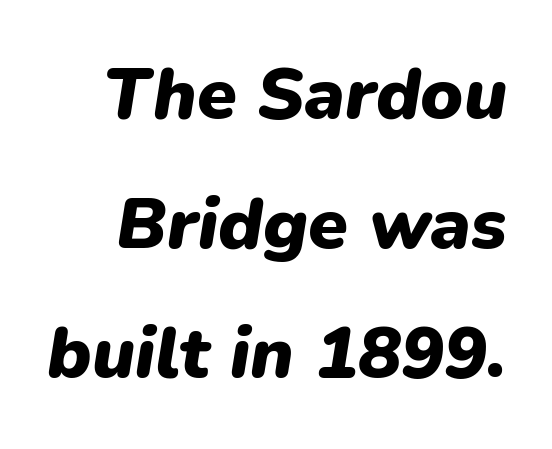
The passage shown is not underscored anywhere. Emphasis by weight is at full strength: bold. The typography opts for an oblique posture over an upright one. The passage shown is typed in a proportional face where columns would drift. Characters follow at the spacing the type designer built in.
